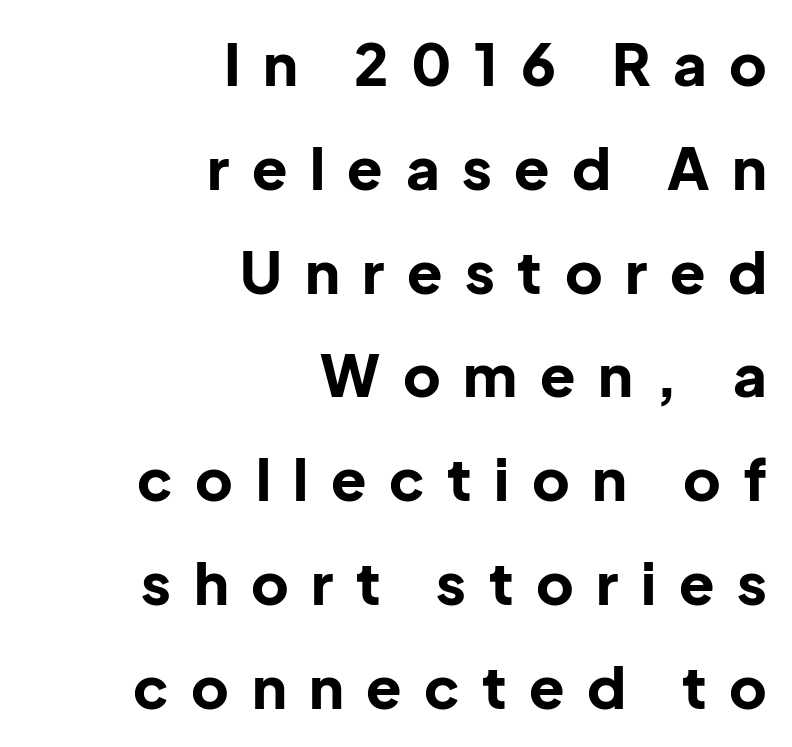
The image shows 58 px bold sans-serif type, upright; set right-aligned, line spacing 1.79x, unusually wide letter spacing (+0.39 em), not underlined; low stroke contrast and a medium x-height.
